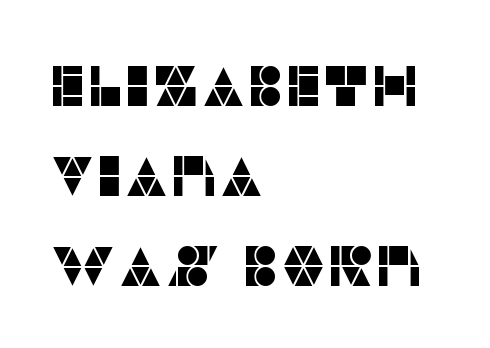
Q: Is the text italic (slanted)? A: No, it is upright.
Q: Is the typeface a serif or a sans-serif typeface? A: Sans-serif.
Q: Is the text underlined? A: No.
Q: How is the paragraph aligned? A: Left-aligned.
Q: Is the spacing between letters normal or unusually wide? A: Normal.
Q: Is the spacing between lines tight, normal or loose? A: Normal.
Q: Width (condensed, normal, or wide)? A: Normal.
Q: Stroke contrast? A: Low.
Q: x-height? A: Large.
Q: Monospaced? A: No.
